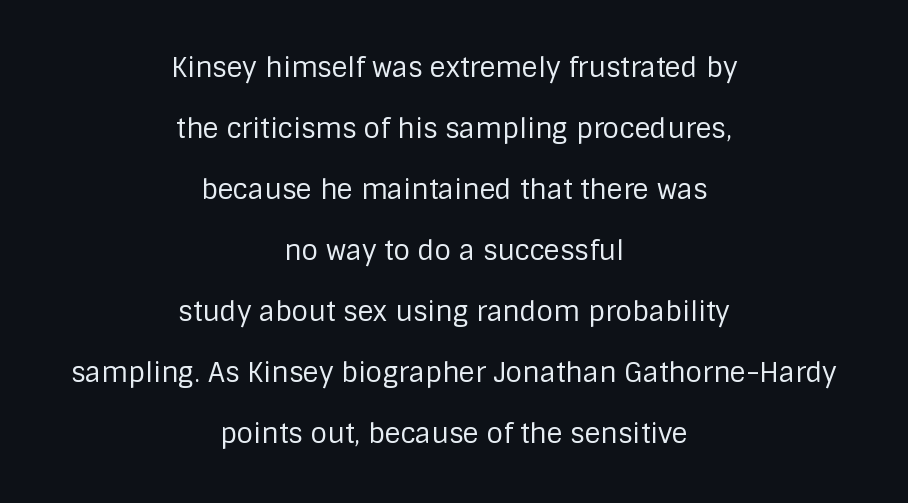
The image shows 27 px text type, upright; set centered, loose line spacing (2.26x), normal letter spacing, not underlined.
